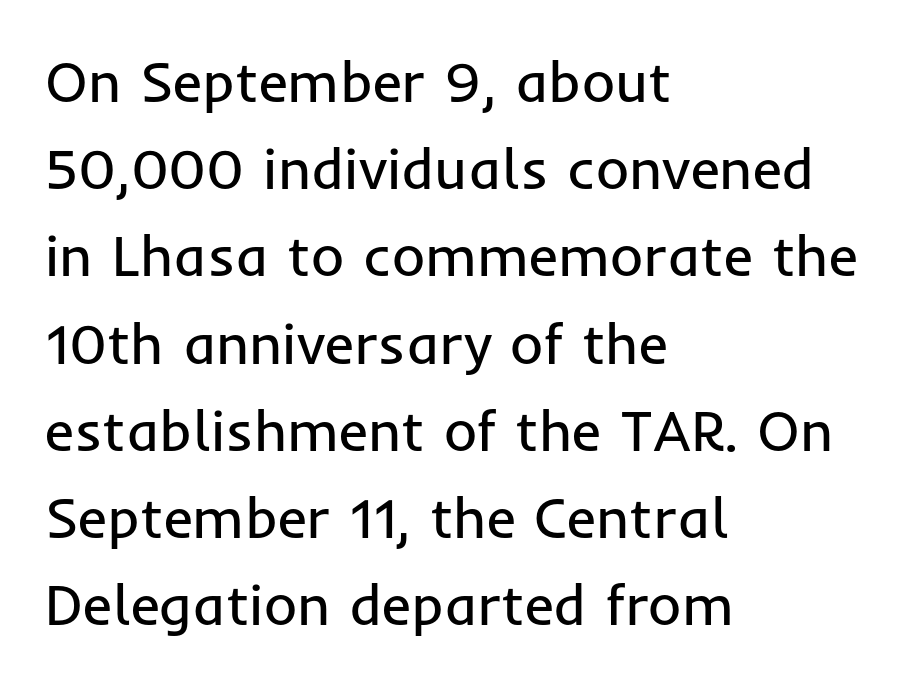
Q: Is the text bold? A: No.
Q: Is the text italic (slanted)? A: No, it is upright.
Q: Is the typeface a serif or a sans-serif typeface? A: Sans-serif.
Q: Is the text underlined? A: No.
Q: How is the paragraph aligned? A: Left-aligned.
Q: Is the spacing between letters normal or unusually wide? A: Normal.
Q: Is the spacing between lines tight, normal or loose? A: Normal.
Q: Width (condensed, normal, or wide)? A: Normal.
Q: Stroke contrast? A: Low.
Q: x-height? A: Medium.
Q: Monospaced? A: No.
